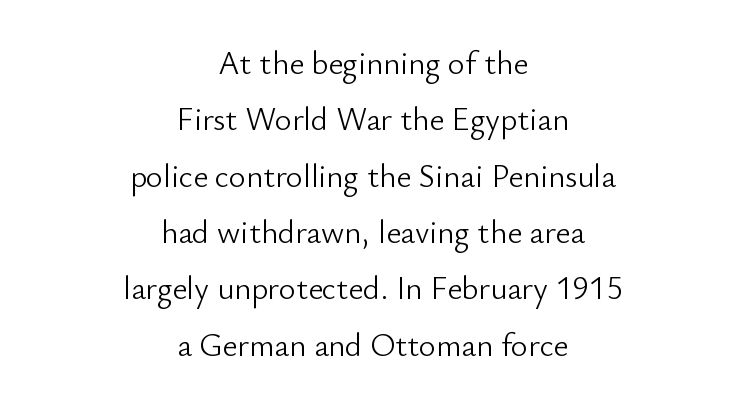
Q: Is the text bold? A: No.
Q: Is the text italic (slanted)? A: No, it is upright.
Q: Is the typeface a serif or a sans-serif typeface? A: Sans-serif.
Q: Is the text underlined? A: No.
Q: How is the paragraph aligned? A: Centered.
Q: Is the spacing between letters normal or unusually wide? A: Normal.
Q: Width (condensed, normal, or wide)? A: Normal.
Q: Stroke contrast? A: Low.
Q: x-height? A: Small.
Q: Monospaced? A: No.
